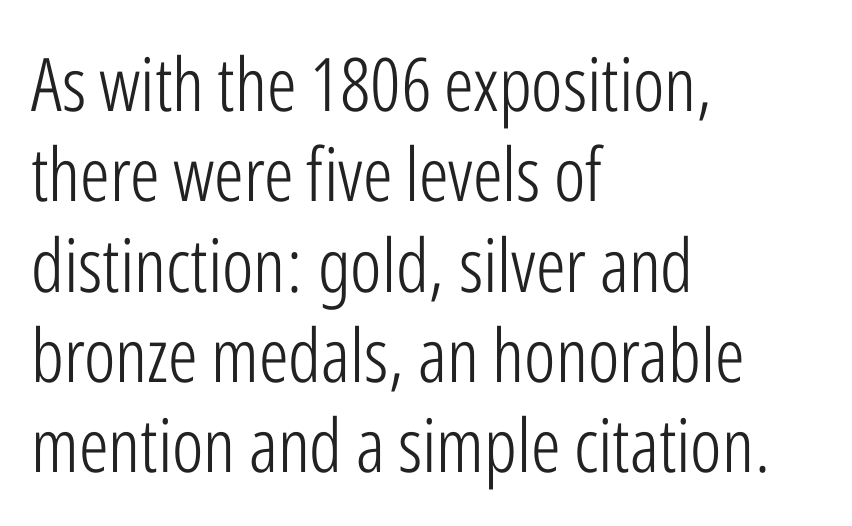
{"serif": "no", "italic": "no", "bold": "no", "weight": "light", "width": "condensed", "stroke_contrast": "low", "x_height": "medium", "monospaced": "no", "underline": "no", "align": "left", "line_spacing_ratio": 1.22, "letter_spacing": "normal", "letter_spacing_em": 0.0, "glyph_px": 74}
